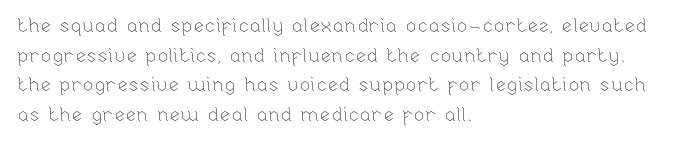
Q: Is the text bold? A: No.
Q: Is the text italic (slanted)? A: No, it is upright.
Q: Is the text underlined? A: No.
Q: How is the paragraph aligned? A: Left-aligned.
Q: Is the spacing between letters normal or unusually wide? A: Normal.
Q: Is the spacing between lines tight, normal or loose? A: Normal.
